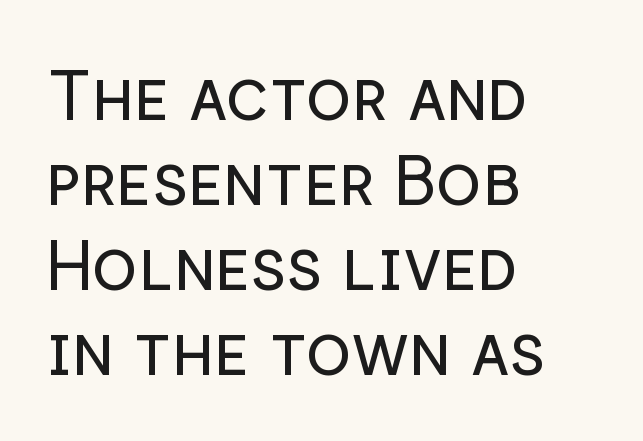
The image shows 68 px regular-weight sans-serif type, upright; set left-aligned, normal line spacing (1.25x), normal letter spacing, not underlined; low stroke contrast and a medium x-height.
